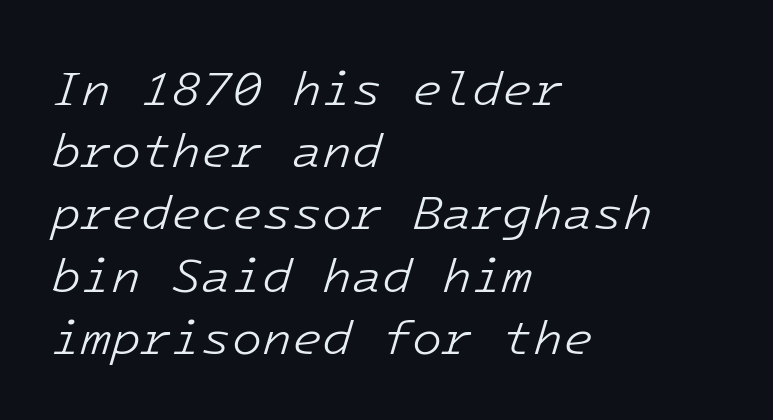
The image shows 49 px light type, italic (leaning right), monospaced; set left-aligned, normal line spacing (1.27x), normal letter spacing, not underlined; low stroke contrast and a medium x-height.
